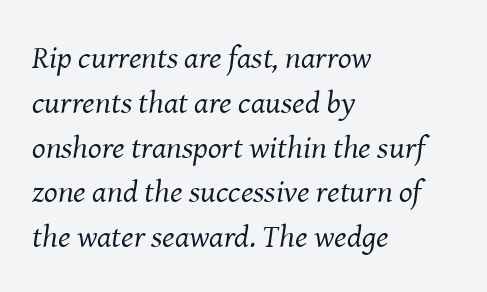
Honestly, there is no underline to notice here at all. Each word holds together tightly as a unit, with standard inter-letter gaps. Designer's note — italics engaged. Classification — serif. Is the block centered? No — it sits flush against the left margin. The rendering uses natural spacing where letterforms have individual widths.
